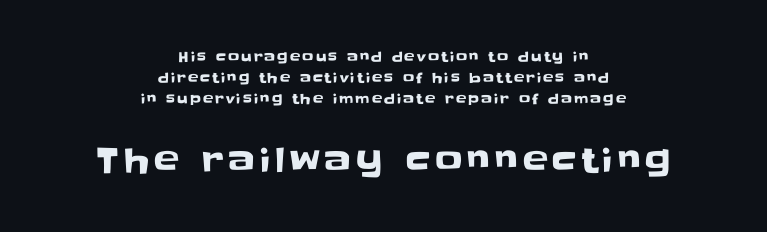
Q: Is the text italic (slanted)? A: No, it is upright.
Q: Is the typeface a serif or a sans-serif typeface? A: Sans-serif.
Q: Is the text underlined? A: No.
Q: How is the paragraph aligned? A: Centered.
Q: Is the spacing between lines tight, normal or loose? A: Normal.
Q: Which block of text is set in a larger size, the first (top) or the second (bottom)? A: The second (bottom) one.
Q: Width (condensed, normal, or wide)? A: Normal.
Q: Stroke contrast? A: Low.
Q: x-height? A: Large.
Q: Monospaced? A: No.
